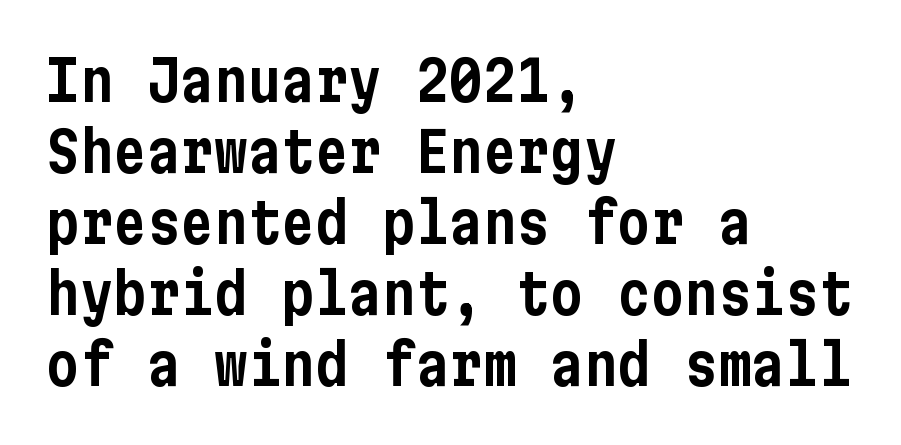
This sample is left-justified, so line endings fall wherever the words run out. Upright lettering throughout. The face used here is a sans, in the tradition of grotesques and geometrics. Vertical spacing — default. The gaps between neighbouring characters are ordinary and unremarkable.
